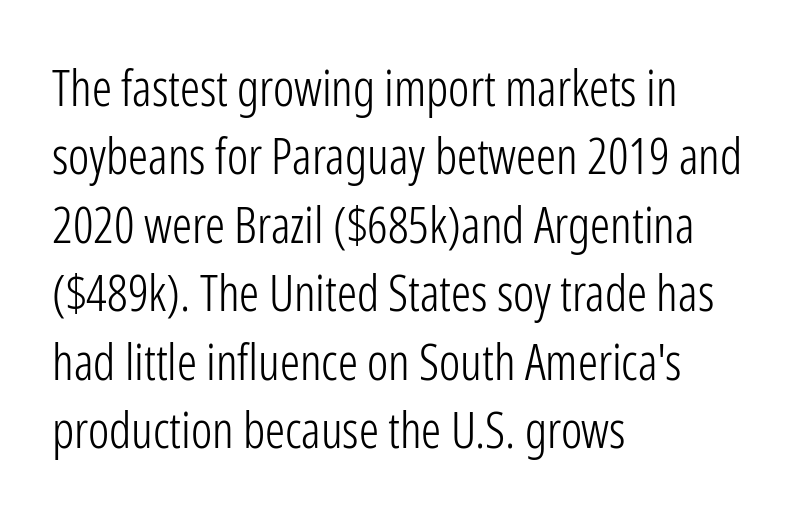
Varying glyph widths throughout — classic text-font behaviour. Notice how the passage keeps a crisp vertical edge on the left only. This sample uses an upright cut, with every glyph sitting square on the baseline. Vertically, the passage feels balanced, rows spaced as you'd expect.
